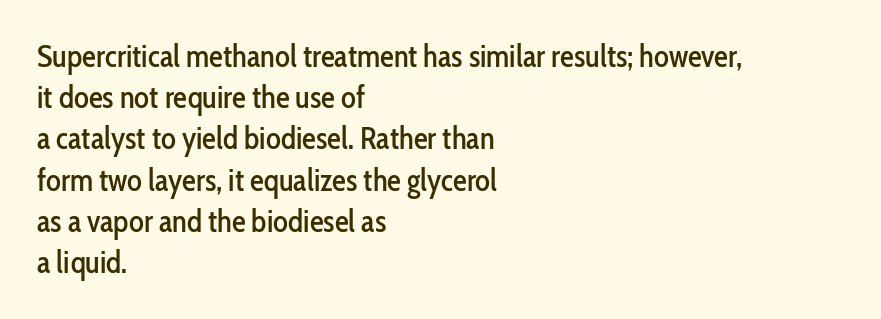
Q: Is the text italic (slanted)? A: No, it is upright.
Q: Is the typeface a serif or a sans-serif typeface? A: Sans-serif.
Q: Is the text underlined? A: No.
Q: How is the paragraph aligned? A: Left-aligned.
Q: Is the spacing between letters normal or unusually wide? A: Normal.
Q: Is the spacing between lines tight, normal or loose? A: Normal.
Q: Width (condensed, normal, or wide)? A: Condensed.
Q: Stroke contrast? A: Low.
Q: x-height? A: Medium.
Q: Monospaced? A: No.
